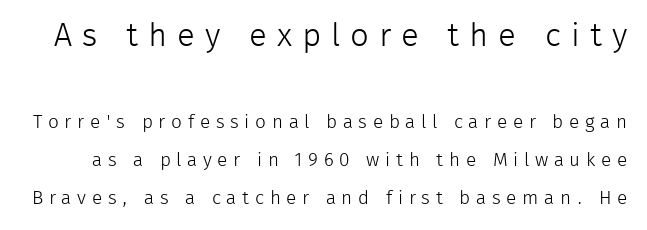
No heavy texture on the line: the type isn't bold. Grotesque or geometric, the face here clearly has no serifs. Notice the wide empty band between every row — that's loose leading. Larger block? The one above; the one below is distinctly smaller. Descender tails drop into unmarked territory.
